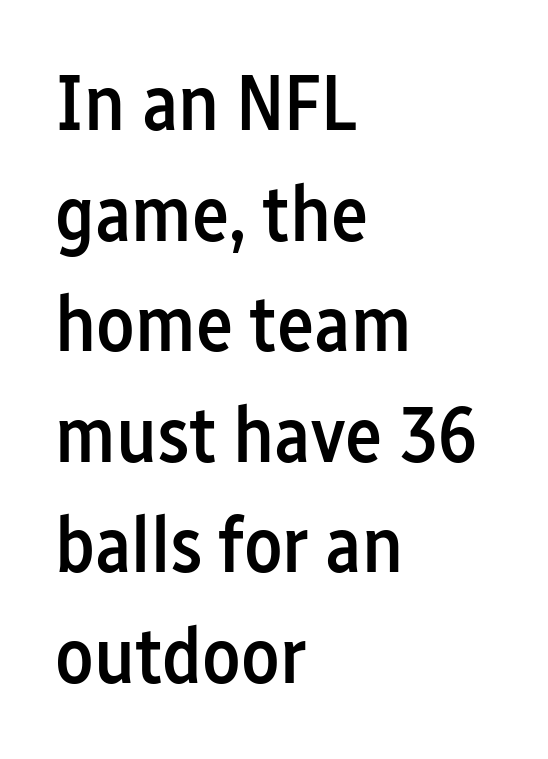
Each letter keeps its own natural width here, so spacing adapts to shape. Regular leading. Tall strokes in this sample are plumb rather than angled. Weight check: semibold — heavier than regular, not quite bold.
